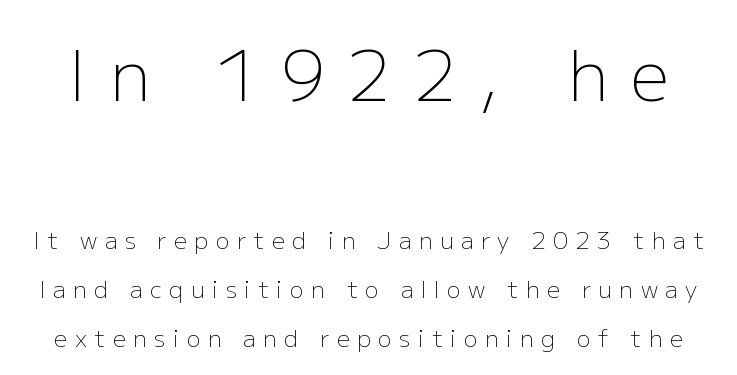
The image shows 69 px light sans-serif type, upright; set loose line spacing (2.13x), unusually wide letter spacing (+0.33 em), not underlined; the first (top) block is 3.0x larger; low stroke contrast and a medium x-height.
